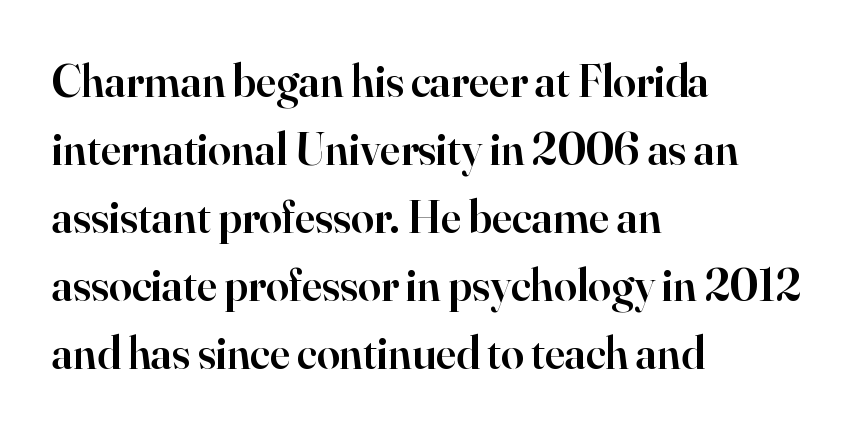
Q: Is the text bold? A: Semi-bold.
Q: Is the text italic (slanted)? A: No, it is upright.
Q: Is the typeface a serif or a sans-serif typeface? A: Serif.
Q: Is the text underlined? A: No.
Q: How is the paragraph aligned? A: Left-aligned.
Q: Is the spacing between letters normal or unusually wide? A: Normal.
Q: Is the spacing between lines tight, normal or loose? A: Normal.
Q: Width (condensed, normal, or wide)? A: Normal.
Q: Stroke contrast? A: High.
Q: x-height? A: Small.
Q: Monospaced? A: No.
